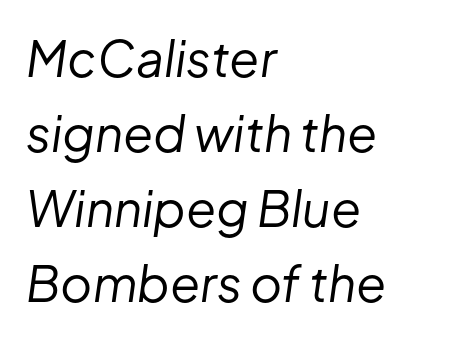
Q: Is the text bold? A: No.
Q: Is the text italic (slanted)? A: Yes, it leans right by about 8 degrees.
Q: Is the text underlined? A: No.
Q: How is the paragraph aligned? A: Left-aligned.
Q: Is the spacing between letters normal or unusually wide? A: Normal.
Q: Is the spacing between lines tight, normal or loose? A: Normal.
Q: Width (condensed, normal, or wide)? A: Normal.
Q: Stroke contrast? A: Low.
Q: x-height? A: Medium.
Q: Monospaced? A: No.
